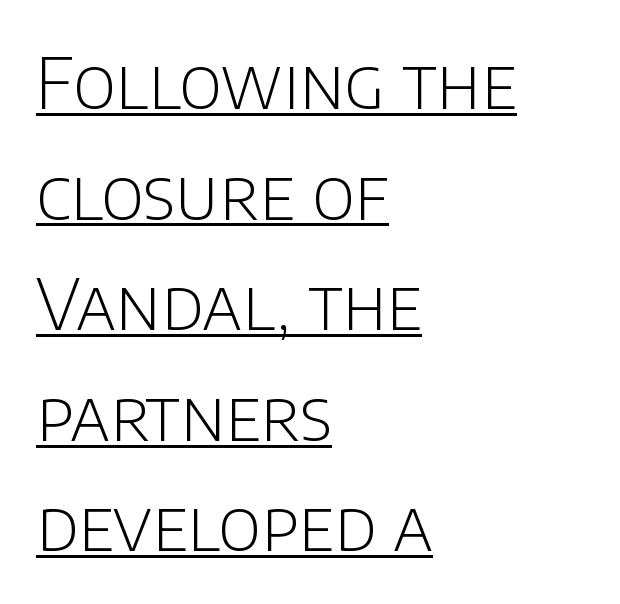
The image shows 70 px light sans-serif type, upright; set left-aligned, normal line spacing (1.58x), normal letter spacing, underlined; low stroke contrast and a large x-height.
